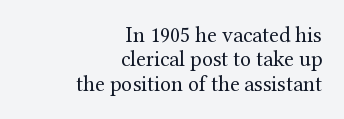
{"italic": "no", "bold": "no", "underline": "no", "align": "right", "line_spacing": "tight", "line_spacing_ratio": 1.11, "letter_spacing": "normal", "letter_spacing_em": 0.0, "glyph_px": 22}
